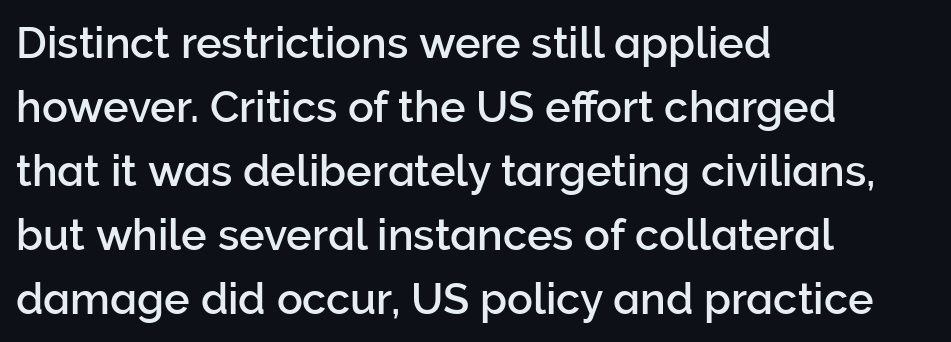
{"serif": "no", "italic": "no", "width": "normal", "stroke_contrast": "low", "x_height": "medium", "monospaced": "no", "underline": "no", "align": "left", "line_spacing": "normal", "line_spacing_ratio": 1.49, "letter_spacing": "normal", "letter_spacing_em": 0.0, "glyph_px": 43}
